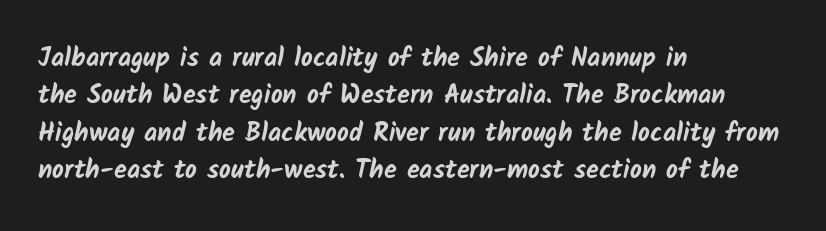
The image shows 26 px bold type; set left-aligned, normal line spacing (1.44x), normal letter spacing, not underlined.
